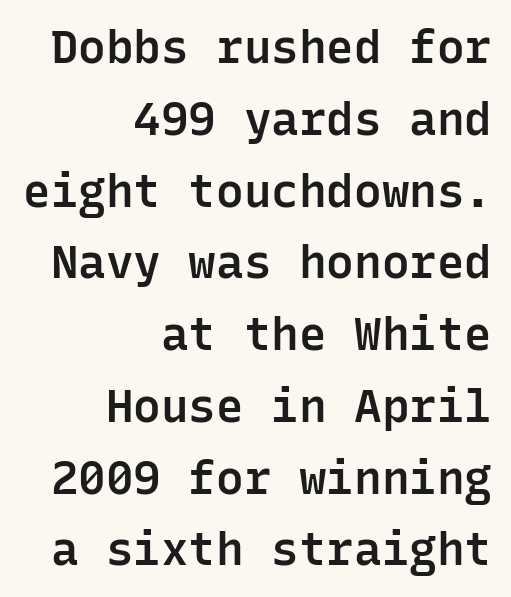
The image shows 46 px semibold sans-serif type, upright, monospaced; set right-aligned, normal line spacing (1.56x), normal letter spacing, not underlined; low stroke contrast and a medium x-height.
